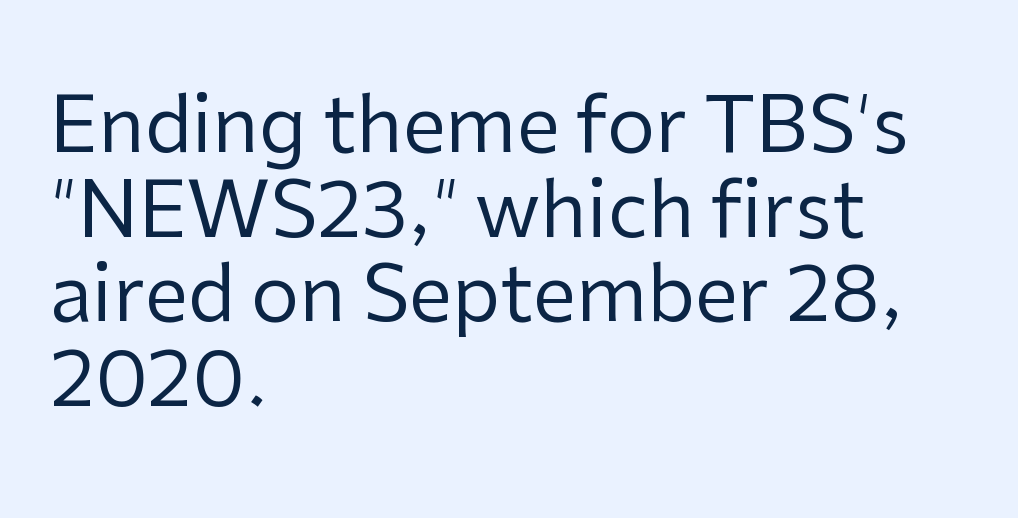
{"serif": "no", "italic": "no", "bold": "no", "weight": "regular", "width": "normal", "stroke_contrast": "low", "x_height": "medium", "monospaced": "no", "underline": "no", "align": "left", "line_spacing": "tight", "line_spacing_ratio": 1.1, "letter_spacing": "normal", "letter_spacing_em": 0.0, "glyph_px": 77}
